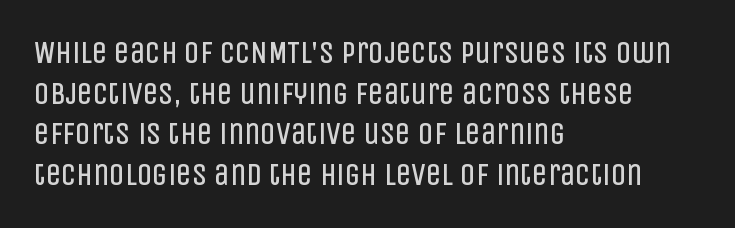
{"serif": "no", "italic": "no", "bold": "no", "weight": "regular", "width": "condensed", "stroke_contrast": "low", "x_height": "large", "monospaced": "no", "underline": "no", "align": "left", "line_spacing": "normal", "line_spacing_ratio": 1.31, "letter_spacing": "normal", "letter_spacing_em": 0.0, "glyph_px": 31}
